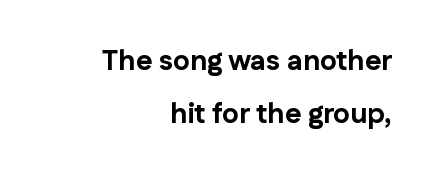
Q: Is the text bold? A: Yes.
Q: Is the text italic (slanted)? A: No, it is upright.
Q: Is the typeface a serif or a sans-serif typeface? A: Sans-serif.
Q: Is the text underlined? A: No.
Q: How is the paragraph aligned? A: Right-aligned.
Q: Is the spacing between letters normal or unusually wide? A: Normal.
Q: Is the spacing between lines tight, normal or loose? A: Loose.
Q: Width (condensed, normal, or wide)? A: Normal.
Q: Stroke contrast? A: Low.
Q: x-height? A: Medium.
Q: Monospaced? A: No.
